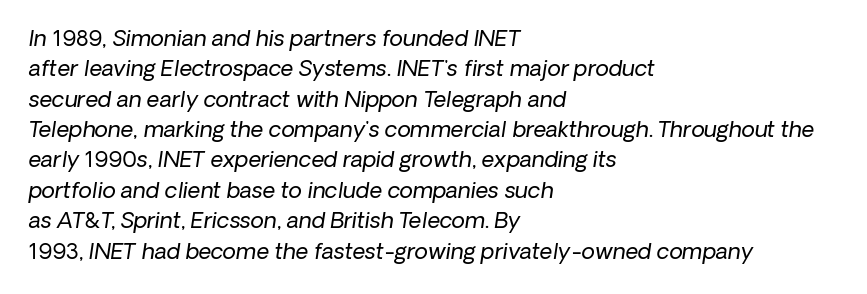
Q: Is the text bold? A: No.
Q: Is the text italic (slanted)? A: Yes, it leans right by about 8 degrees.
Q: Is the text underlined? A: No.
Q: How is the paragraph aligned? A: Left-aligned.
Q: Is the spacing between letters normal or unusually wide? A: Normal.
Q: Is the spacing between lines tight, normal or loose? A: Normal.
